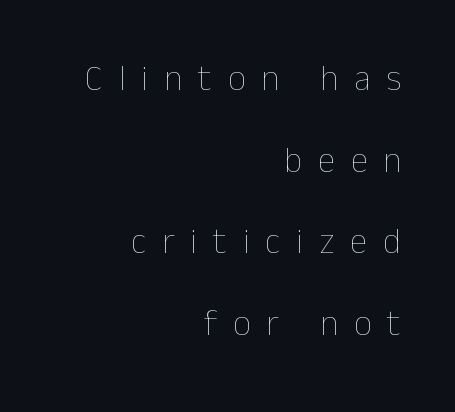
Only glyphs here, with clear space below each row. The line texture is sparse and dotted thanks to wide tracking. Successive baselines arrive slowly, with a big drop between each. Ordinary non-slanted type is in use. The compositor pushed each line to the right boundary.
